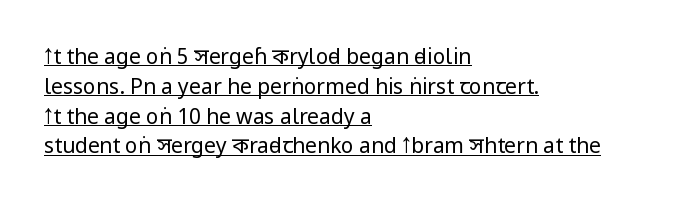
The image shows 21 px text type, upright; set left-aligned, normal line spacing (1.42x), normal letter spacing, underlined.
